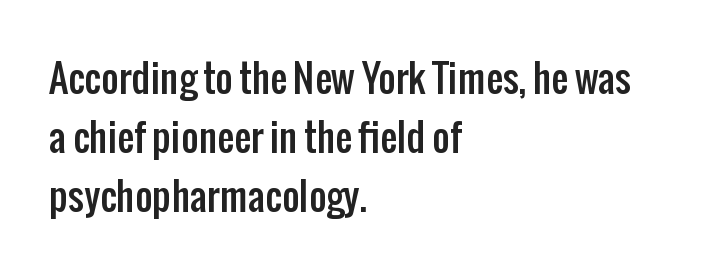
Q: Is the text italic (slanted)? A: No, it is upright.
Q: Is the typeface a serif or a sans-serif typeface? A: Sans-serif.
Q: Is the text underlined? A: No.
Q: How is the paragraph aligned? A: Left-aligned.
Q: Is the spacing between letters normal or unusually wide? A: Normal.
Q: Is the spacing between lines tight, normal or loose? A: Normal.
Q: Width (condensed, normal, or wide)? A: Condensed.
Q: Stroke contrast? A: Low.
Q: x-height? A: Medium.
Q: Monospaced? A: No.
